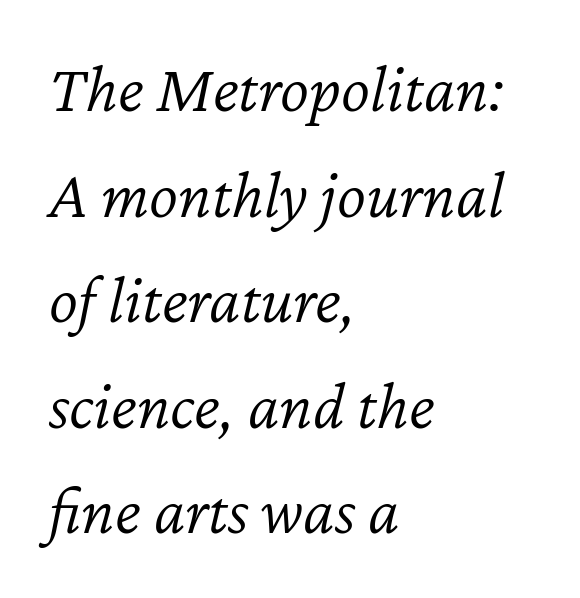
{"italic": "yes", "lean": "right", "slant_degrees": 12, "bold": "no", "weight": "light", "width": "normal", "stroke_contrast": "low", "x_height": "medium", "monospaced": "no", "underline": "no", "align": "left", "line_spacing": "normal", "line_spacing_ratio": 1.53, "letter_spacing": "normal", "letter_spacing_em": 0.0, "glyph_px": 69}
